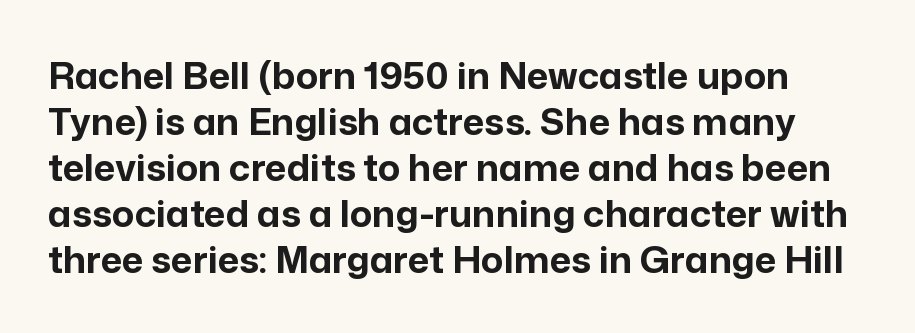
{"serif": "no", "italic": "no", "bold": "yes", "weight": "bold", "width": "normal", "stroke_contrast": "low", "x_height": "medium", "monospaced": "no", "underline": "no", "line_spacing_ratio": 1.24, "letter_spacing": "normal", "letter_spacing_em": 0.0, "glyph_px": 37}
